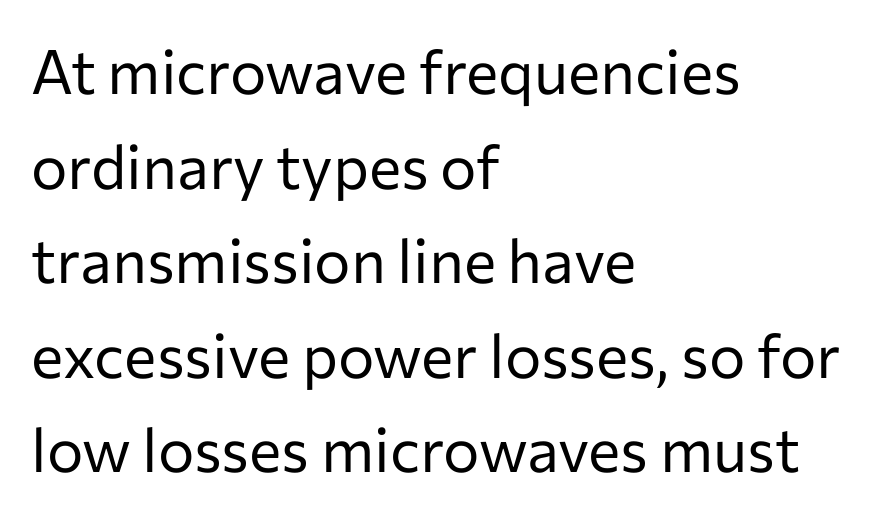
Stems here are at most as thick as an everyday book face. The typesetter chose a ragged-right arrangement here. Ascenders rise straight up at ninety degrees. Nobody touched the tracking dial on this one. A typesetter would call this proportional, since set widths differ per character.
